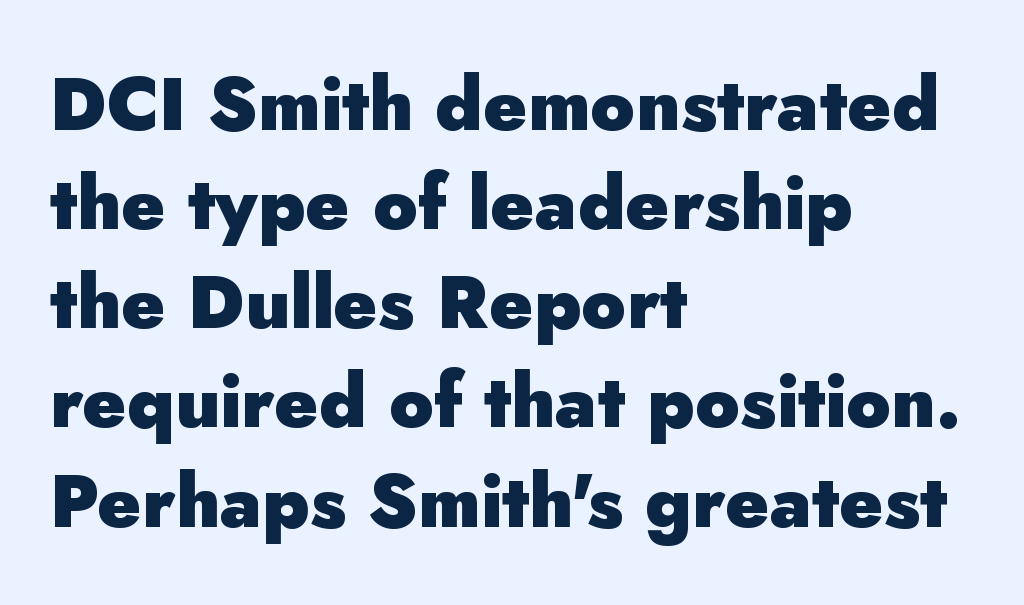
The image shows 74 px heavy sans-serif type, upright; set left-aligned, normal line spacing (1.34x), normal letter spacing, not underlined; low stroke contrast and a small x-height.
